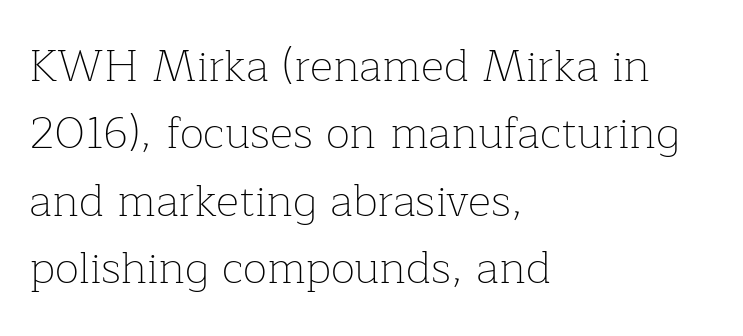
The type family on display is of the serif kind. Nothing unusual about the tracking: characters are spaced as the font intends. The cut favours lightness, reaching ordinary text weight at its darkest. The space between consecutive lines is moderate. When letters stand straight like this, we call the style roman or upright. Type without underlining.
